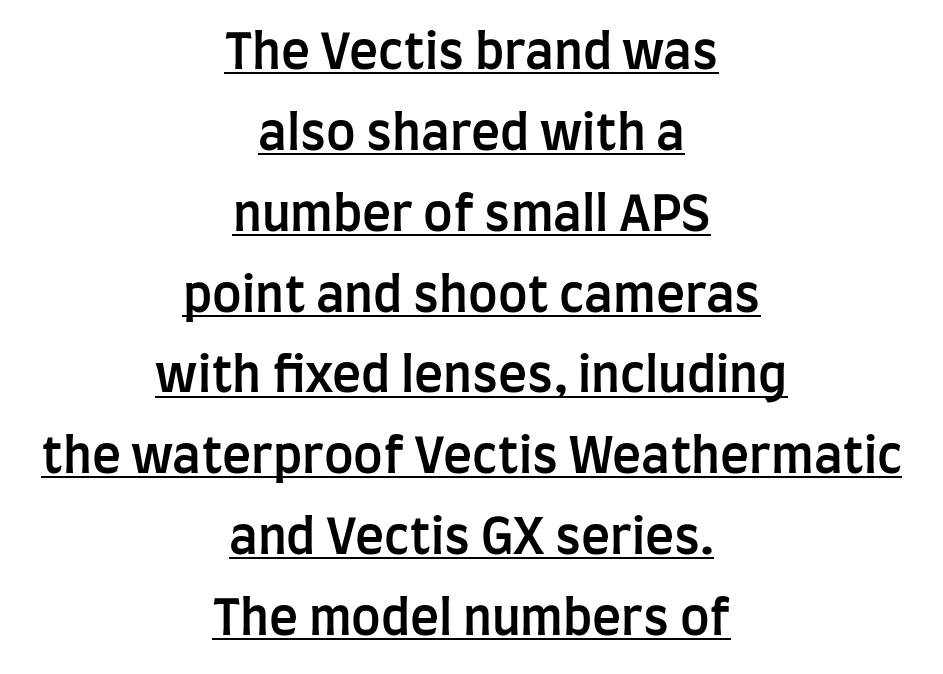
The image shows 49 px semibold, condensed sans-serif type, upright; set centered, normal line spacing (1.65x), normal letter spacing, underlined; low stroke contrast and a large x-height.
